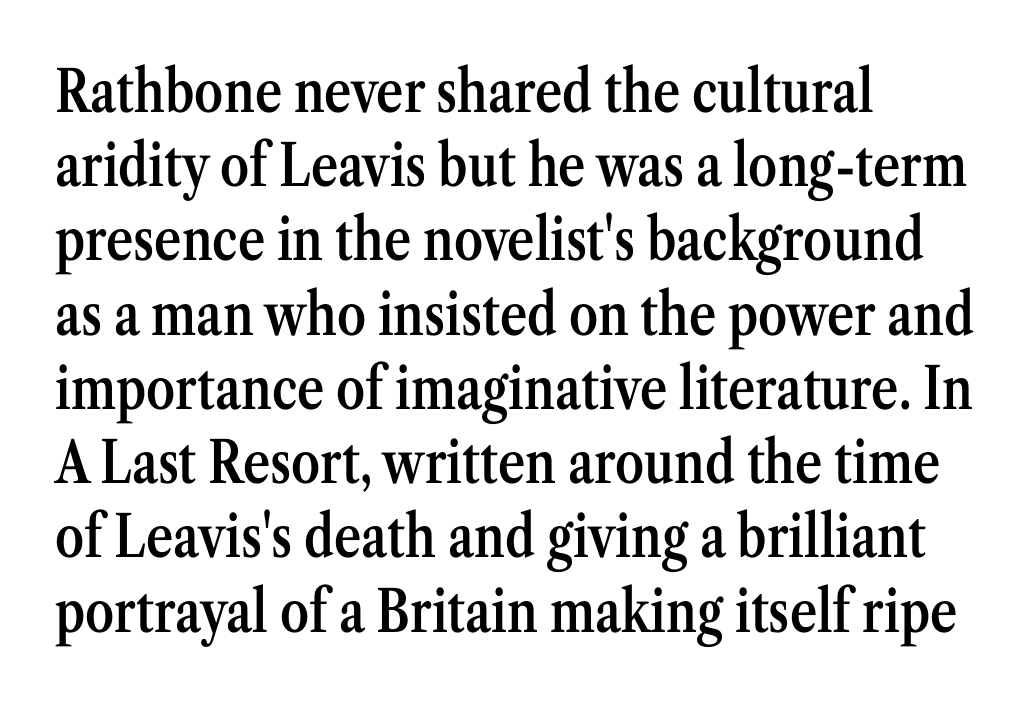
{"serif": "yes", "italic": "no", "bold": "semi", "weight": "semibold", "width": "condensed", "stroke_contrast": "medium", "x_height": "medium", "monospaced": "no", "underline": "no", "align": "left", "line_spacing": "normal", "line_spacing_ratio": 1.28, "letter_spacing": "normal", "letter_spacing_em": 0.0, "glyph_px": 58}
